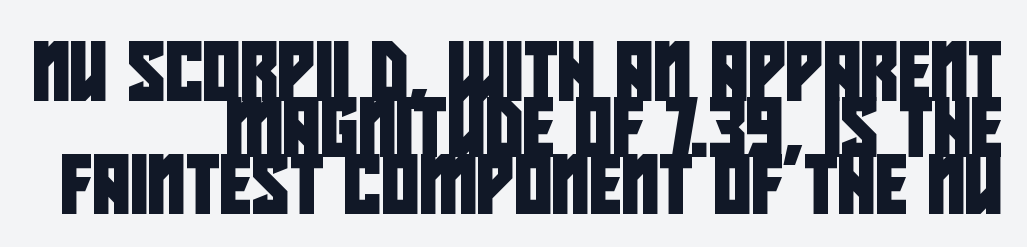
The face used here is proportionally spaced, like ordinary book or web type. Check the space under the baseline: it is left empty. This rendering uses right alignment, leaving the left contour irregular. Does the leading feel generous? Not at all — it's pinched.
